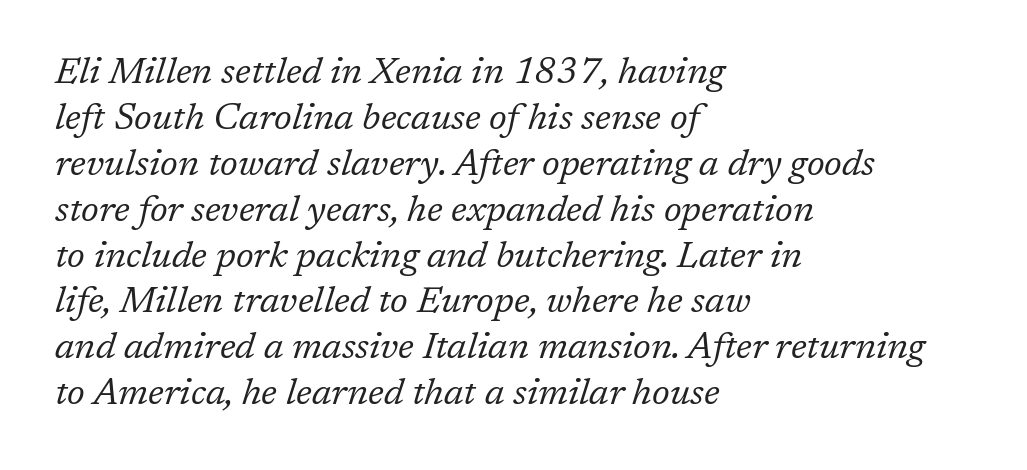
Where is the straight margin? On the left. The face used here is rendered with its standard letterfit. A typesetter would call this proportional, since set widths differ per character. Vertical stems look standard width or narrower in stroke.
